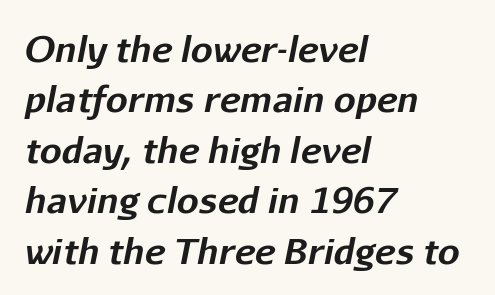
Q: Is the text bold? A: Yes.
Q: Is the text italic (slanted)? A: Yes, it leans right by about 11 degrees.
Q: Is the text underlined? A: No.
Q: How is the paragraph aligned? A: Left-aligned.
Q: Is the spacing between letters normal or unusually wide? A: Normal.
Q: Is the spacing between lines tight, normal or loose? A: Normal.
Q: Width (condensed, normal, or wide)? A: Normal.
Q: Stroke contrast? A: Low.
Q: x-height? A: Medium.
Q: Monospaced? A: No.
